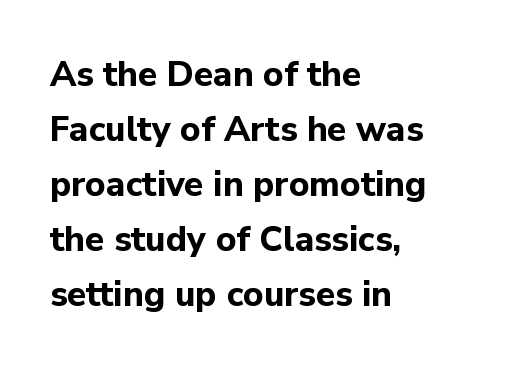
{"serif": "no", "italic": "no", "bold": "yes", "weight": "bold", "width": "normal", "stroke_contrast": "low", "x_height": "medium", "monospaced": "no", "underline": "no", "align": "left", "line_spacing": "normal", "line_spacing_ratio": 1.57, "letter_spacing": "normal", "letter_spacing_em": 0.0, "glyph_px": 35}
